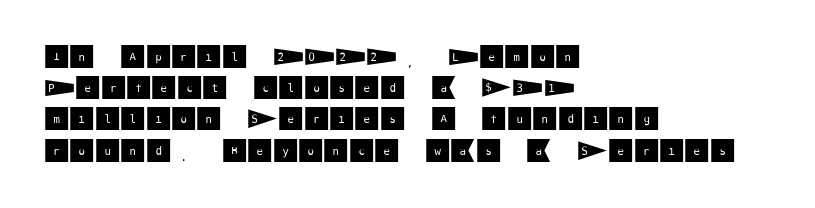
Q: Is the text italic (slanted)? A: No, it is upright.
Q: Is the text underlined? A: No.
Q: How is the paragraph aligned? A: Left-aligned.
Q: Is the spacing between letters normal or unusually wide? A: Normal.
